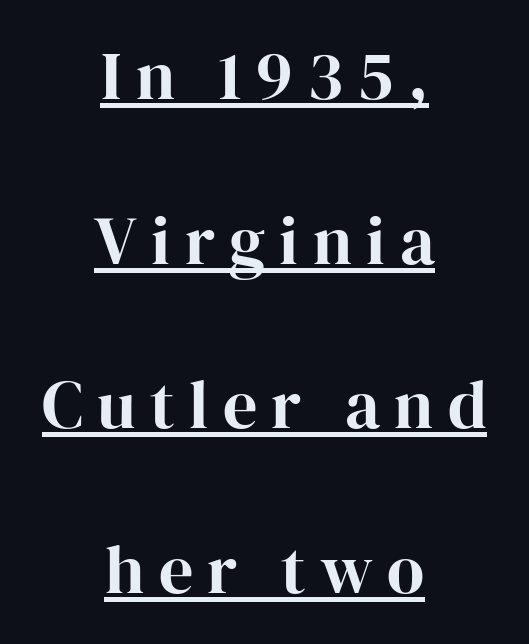
Q: Is the text italic (slanted)? A: No, it is upright.
Q: Is the typeface a serif or a sans-serif typeface? A: Serif.
Q: Is the text underlined? A: Yes.
Q: How is the paragraph aligned? A: Centered.
Q: Is the spacing between letters normal or unusually wide? A: Unusually wide.
Q: Is the spacing between lines tight, normal or loose? A: Loose.
Q: Width (condensed, normal, or wide)? A: Normal.
Q: Stroke contrast? A: High.
Q: x-height? A: Medium.
Q: Monospaced? A: No.
